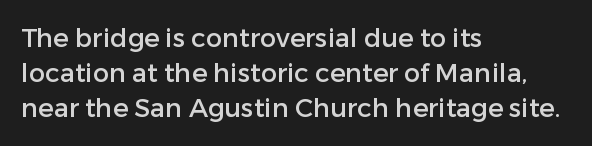
Upright lettering throughout. A classic flush-left, rag-right setting is used for this passage. Underlining? Definitely not there. The passage shown stacks its lines at a standard gap. The letterforms sit shoulder to shoulder at normal distance.
